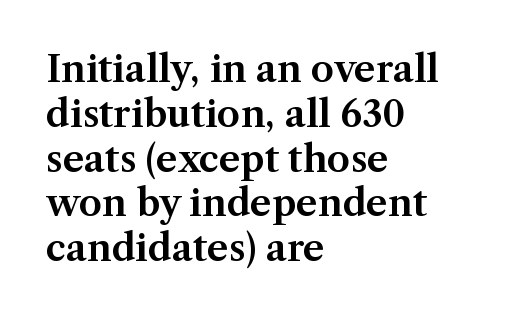
Q: Is the text italic (slanted)? A: No, it is upright.
Q: Is the typeface a serif or a sans-serif typeface? A: Serif.
Q: Is the text underlined? A: No.
Q: How is the paragraph aligned? A: Left-aligned.
Q: Is the spacing between letters normal or unusually wide? A: Normal.
Q: Width (condensed, normal, or wide)? A: Normal.
Q: Stroke contrast? A: Medium.
Q: x-height? A: Medium.
Q: Monospaced? A: No.
